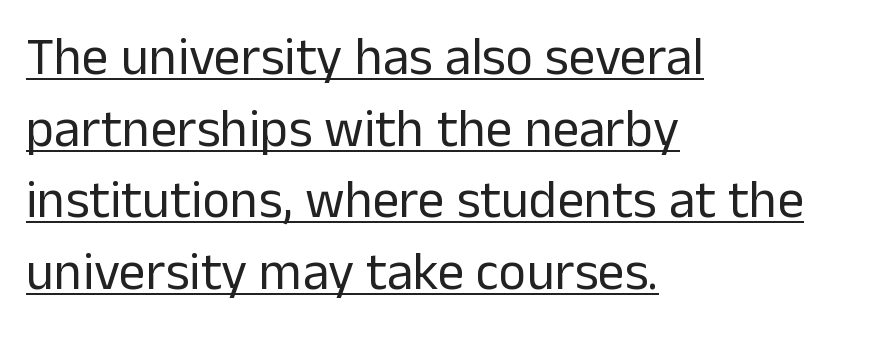
Each line of the rendering has a horizontal stroke beneath the glyphs. A light-to-regular cut is what we see here. Typeset ragged right — the left edge is the straight one. The lettering holds an erect, upright posture throughout. Reading down the column, the eye jumps a familiar distance to each next line. The passage shown is typeset with a sans-serif family.
